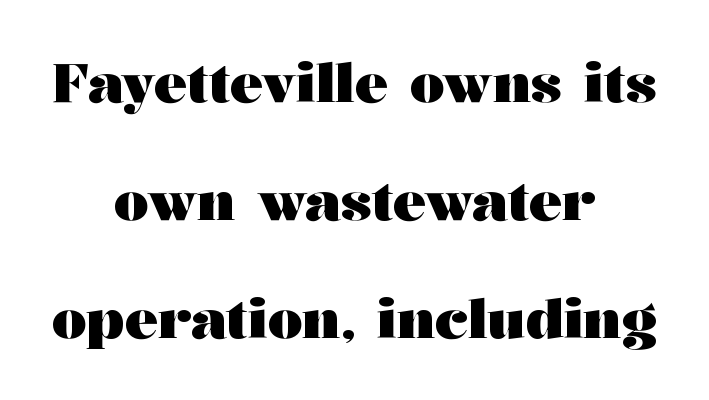
{"serif": "yes", "italic": "no", "bold": "yes", "weight": "heavy", "width": "wide", "stroke_contrast": "medium", "x_height": "medium", "monospaced": "no", "underline": "no", "align": "center", "line_spacing": "loose", "line_spacing_ratio": 2.15, "letter_spacing": "normal", "letter_spacing_em": 0.0, "glyph_px": 55}
